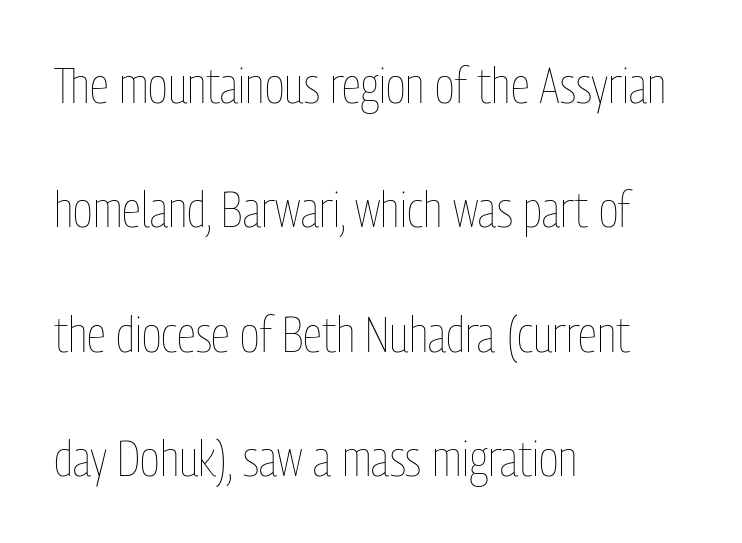
{"italic": "no", "bold": "no", "weight": "thin", "width": "condensed", "stroke_contrast": "low", "x_height": "medium", "monospaced": "no", "underline": "no", "align": "left", "line_spacing": "loose", "line_spacing_ratio": 2.49, "letter_spacing": "normal", "letter_spacing_em": 0.0, "glyph_px": 50}
